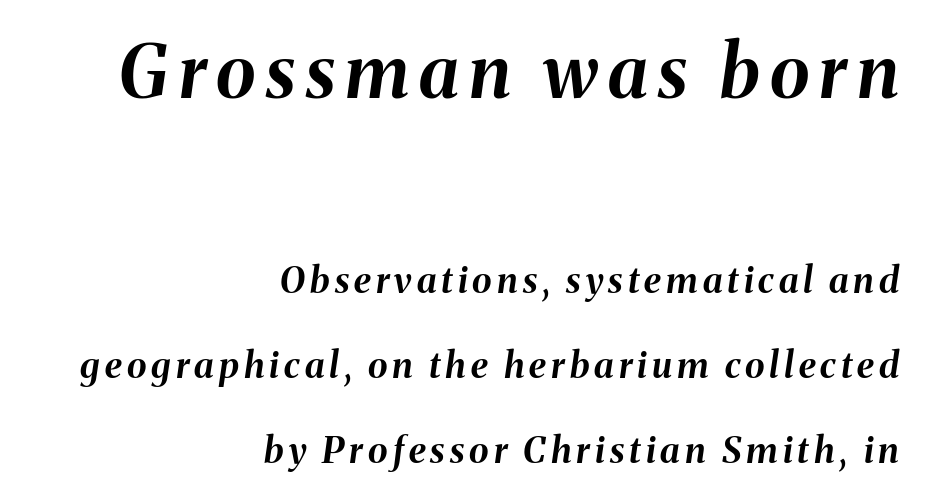
Q: Is the text bold? A: Yes.
Q: Is the text italic (slanted)? A: Yes, it leans right by about 8 degrees.
Q: Is the text underlined? A: No.
Q: How is the paragraph aligned? A: Right-aligned.
Q: Is the spacing between lines tight, normal or loose? A: Loose.
Q: Which block of text is set in a larger size, the first (top) or the second (bottom)? A: The first (top) one.
Q: Width (condensed, normal, or wide)? A: Normal.
Q: Stroke contrast? A: Medium.
Q: x-height? A: Medium.
Q: Monospaced? A: No.
